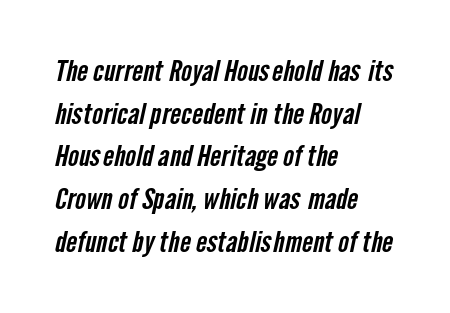
The image shows 29 px condensed sans-serif type; set left-aligned, normal line spacing (1.47x), normal letter spacing, not underlined; low stroke contrast and a medium x-height.
